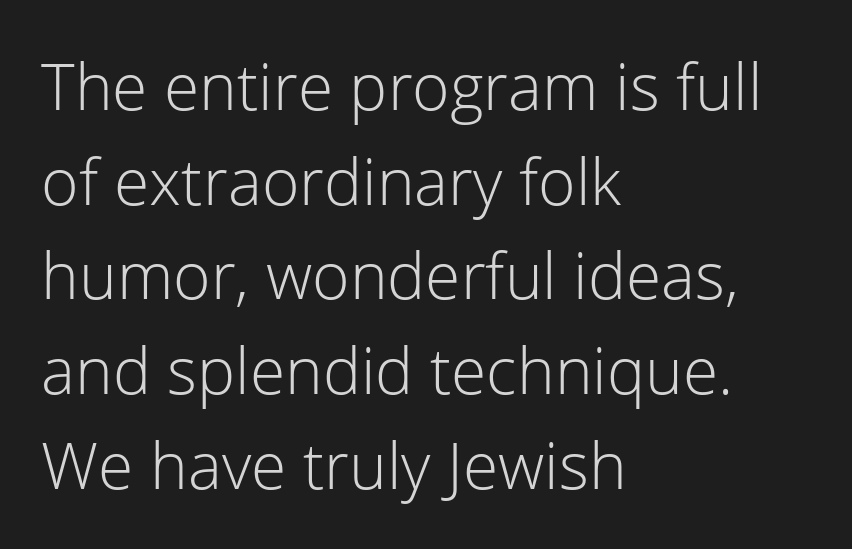
The image shows 64 px light sans-serif type, upright; set left-aligned, normal line spacing (1.48x), normal letter spacing, not underlined; low stroke contrast and a medium x-height.
